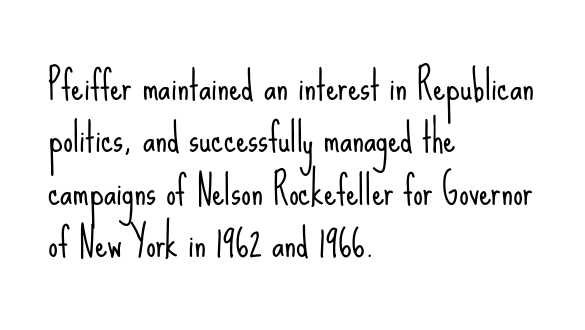
Q: Is the text bold? A: No.
Q: Is the text italic (slanted)? A: No, it is upright.
Q: Is the typeface a serif or a sans-serif typeface? A: Sans-serif.
Q: Is the text underlined? A: No.
Q: How is the paragraph aligned? A: Left-aligned.
Q: Is the spacing between letters normal or unusually wide? A: Normal.
Q: Is the spacing between lines tight, normal or loose? A: Normal.
Q: Width (condensed, normal, or wide)? A: Condensed.
Q: Stroke contrast? A: Low.
Q: x-height? A: Small.
Q: Monospaced? A: No.
